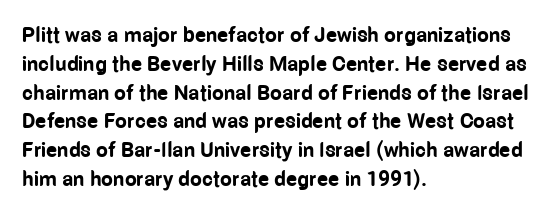
The image shows 21 px bold type, upright; set left-aligned, normal line spacing (1.37x), normal letter spacing, not underlined.
